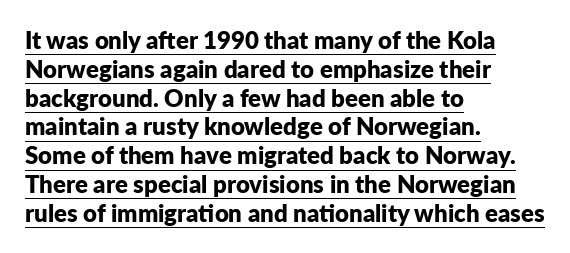
Q: Is the text bold? A: Yes.
Q: Is the text italic (slanted)? A: No, it is upright.
Q: Is the text underlined? A: Yes.
Q: How is the paragraph aligned? A: Left-aligned.
Q: Is the spacing between letters normal or unusually wide? A: Normal.
